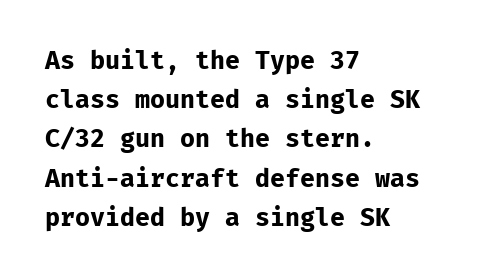
The image shows 25 px bold type, upright; set left-aligned, normal line spacing (1.57x), normal letter spacing, not underlined.
